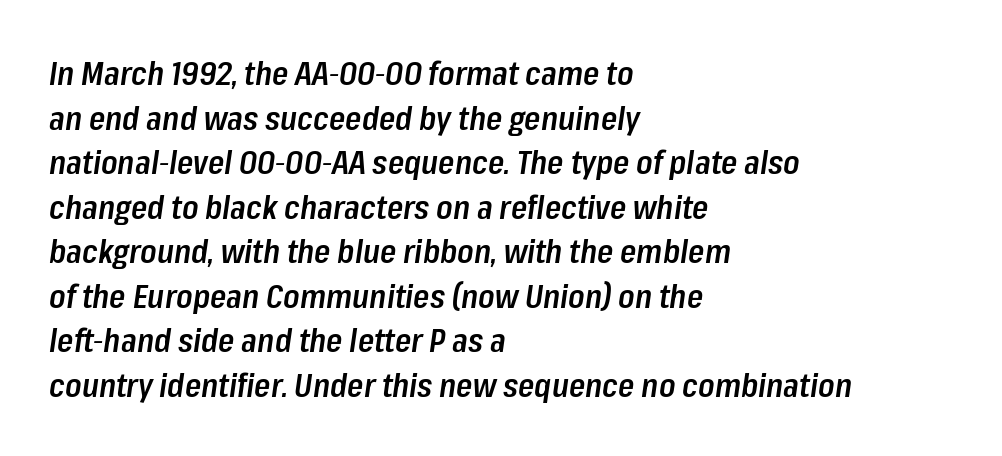
Q: Is the text bold? A: Semi-bold.
Q: Is the text italic (slanted)? A: Yes, it leans right by about 8 degrees.
Q: Is the text underlined? A: No.
Q: How is the paragraph aligned? A: Left-aligned.
Q: Is the spacing between letters normal or unusually wide? A: Normal.
Q: Is the spacing between lines tight, normal or loose? A: Normal.
Q: Width (condensed, normal, or wide)? A: Condensed.
Q: Stroke contrast? A: Low.
Q: x-height? A: Medium.
Q: Monospaced? A: No.
